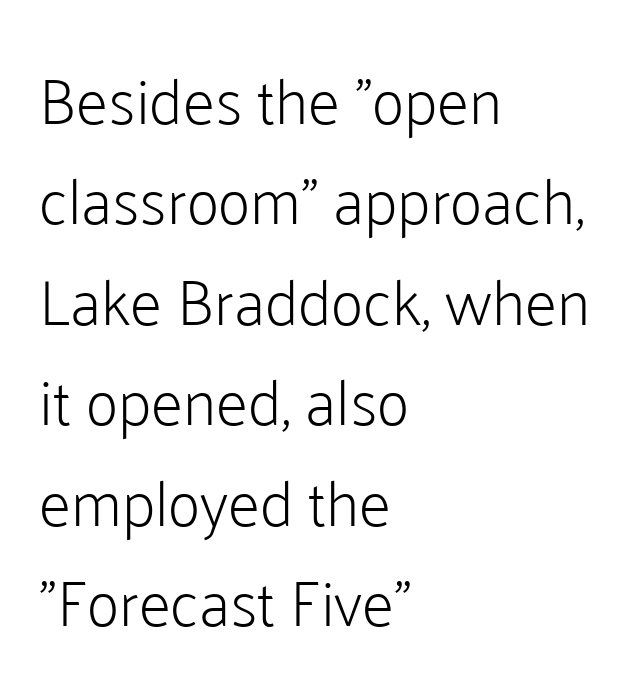
The passage is arranged the way most books set body copy — flush left. Counters stay open thanks to moderate or lighter strokes. A typesetter would call this leading conventional body-copy spacing. The rendering uses natural spacing where letterforms have individual widths. Regarding serifs, this sample does without them. No extra tracking has been applied to these lines.
